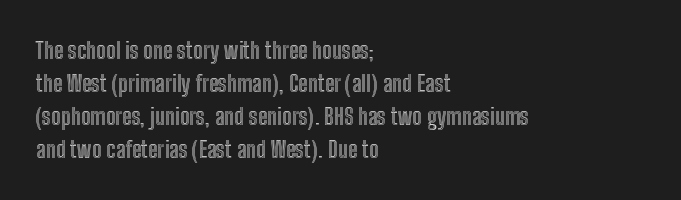
The image shows 23 px text type, upright; set left-aligned, normal line spacing (1.44x), normal letter spacing, not underlined.
